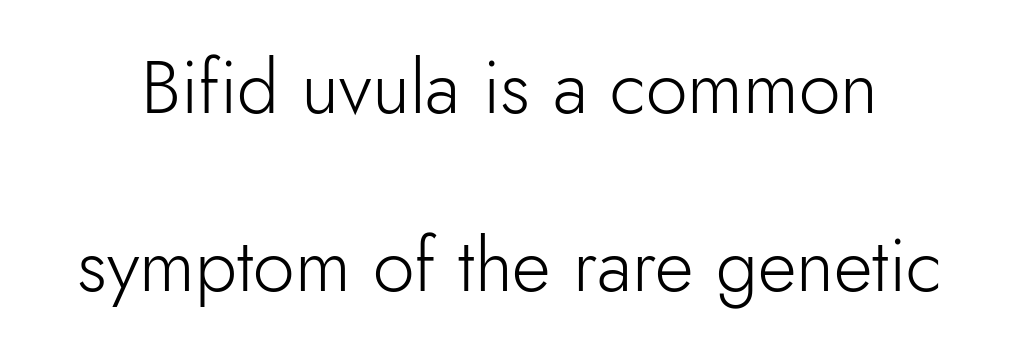
{"serif": "no", "italic": "no", "bold": "no", "weight": "light", "width": "normal", "stroke_contrast": "low", "x_height": "small", "monospaced": "no", "underline": "no", "line_spacing": "loose", "line_spacing_ratio": 2.38, "letter_spacing": "normal", "letter_spacing_em": 0.0, "glyph_px": 75}
